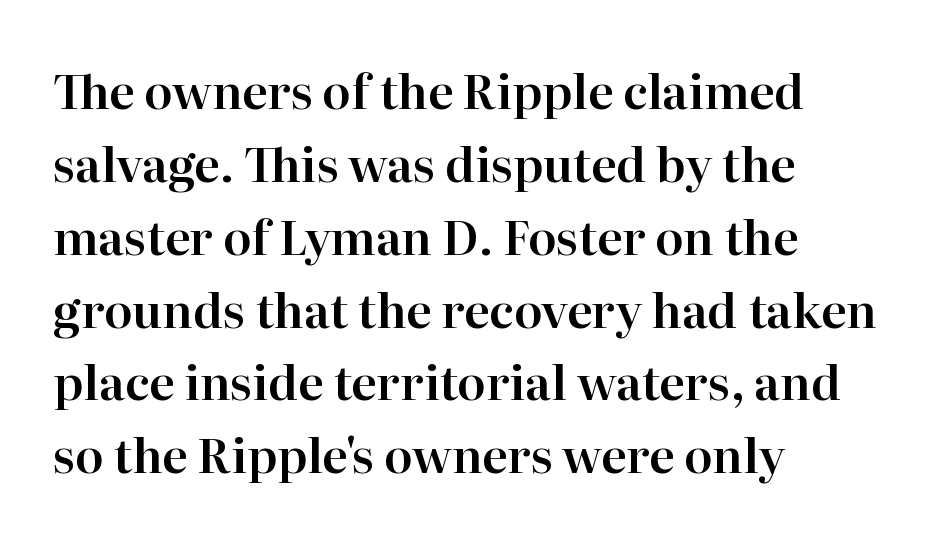
The image shows 47 px serif type, upright; set left-aligned, normal line spacing (1.55x), normal letter spacing, not underlined; high stroke contrast and a medium x-height.
